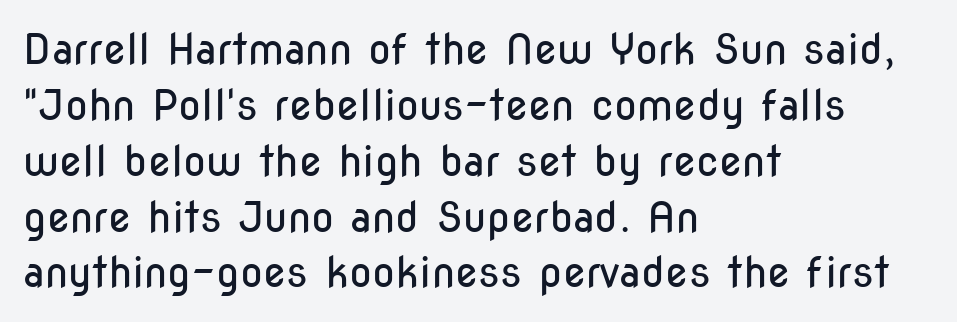
Q: Is the text bold? A: No.
Q: Is the text italic (slanted)? A: No, it is upright.
Q: Is the typeface a serif or a sans-serif typeface? A: Sans-serif.
Q: Is the text underlined? A: No.
Q: How is the paragraph aligned? A: Left-aligned.
Q: Is the spacing between letters normal or unusually wide? A: Normal.
Q: Is the spacing between lines tight, normal or loose? A: Normal.
Q: Width (condensed, normal, or wide)? A: Condensed.
Q: Stroke contrast? A: Low.
Q: x-height? A: Medium.
Q: Monospaced? A: No.
